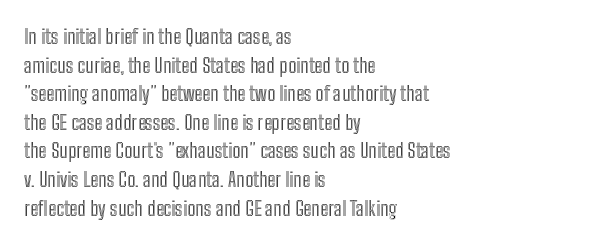
{"italic": "no", "underline": "no", "align": "left", "line_spacing": "normal", "line_spacing_ratio": 1.43, "letter_spacing": "normal", "letter_spacing_em": 0.0, "glyph_px": 20}
